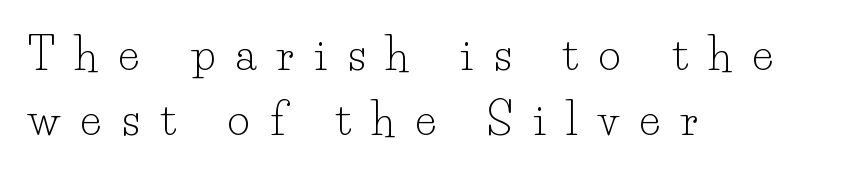
The area under the type is left untouched. The letterforms sit at book weight or below. To sum up the face: it has serifs. In terms of leading, this rendering sits right in the middle. Nope, not italic — everything's standing straight. You could not count columns in this text — the font is proportionally spaced.
